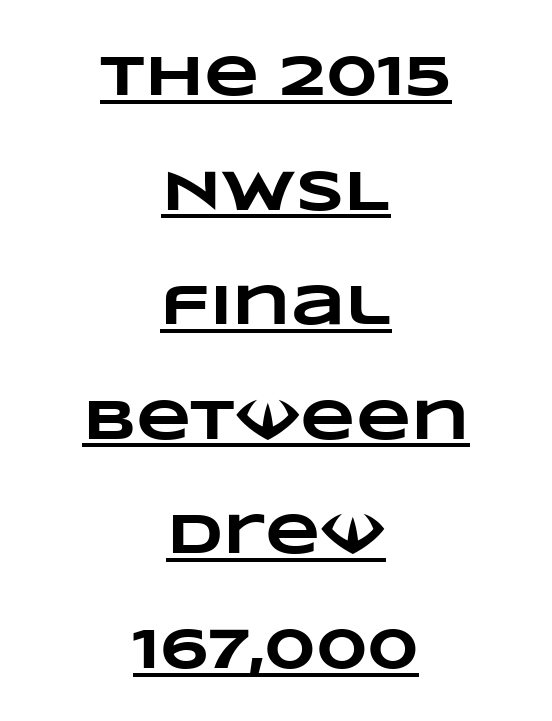
Q: Is the text bold? A: Yes.
Q: Is the text underlined? A: Yes.
Q: How is the paragraph aligned? A: Centered.
Q: Is the spacing between letters normal or unusually wide? A: Normal.
Q: Is the spacing between lines tight, normal or loose? A: Loose.
Q: Width (condensed, normal, or wide)? A: Wide.
Q: Stroke contrast? A: Low.
Q: x-height? A: Large.
Q: Monospaced? A: No.
